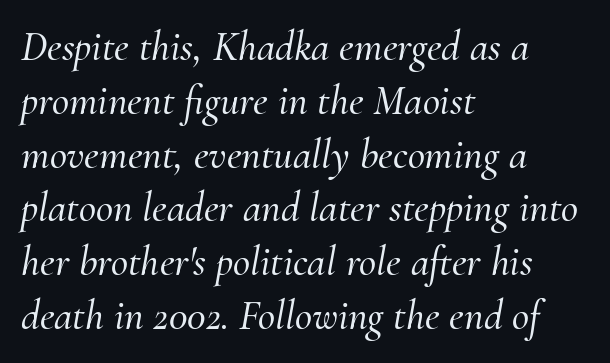
{"serif": "yes", "italic": "yes", "lean": "right", "slant_degrees": 10, "width": "normal", "stroke_contrast": "medium", "x_height": "small", "monospaced": "no", "underline": "no", "align": "left", "line_spacing": "normal", "line_spacing_ratio": 1.28, "letter_spacing": "normal", "letter_spacing_em": 0.0, "glyph_px": 42}
